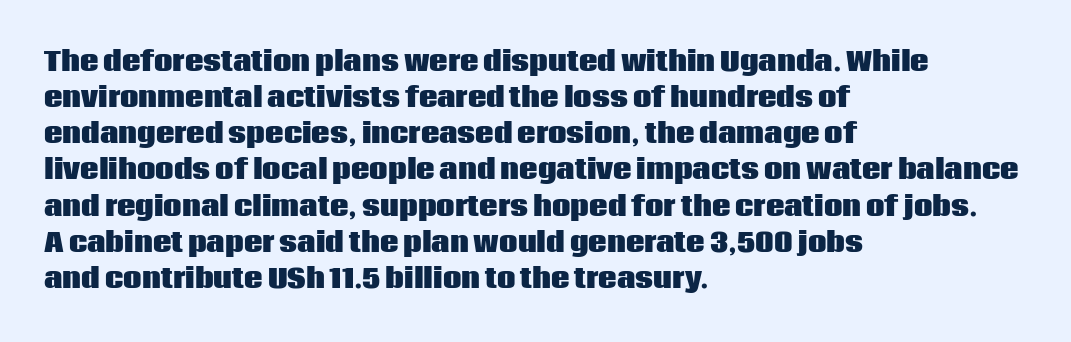
{"italic": "no", "bold": "yes", "underline": "no", "align": "left", "line_spacing": "normal", "line_spacing_ratio": 1.39, "letter_spacing": "normal", "letter_spacing_em": 0.0, "glyph_px": 26}
